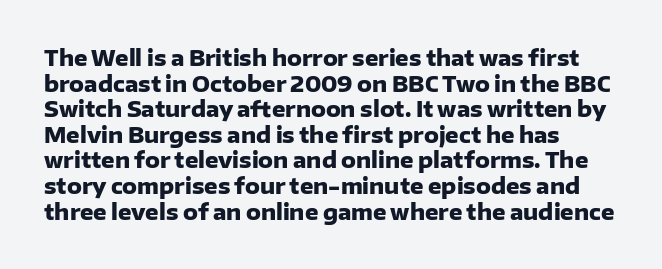
Is there any slant? The stems are plumb. The zone under the glyphs is completely vacant. Caption: bold face, heavy strokes. Each word holds together tightly as a unit, with standard inter-letter gaps. Does the copy run flush right? No — it runs flush left.
